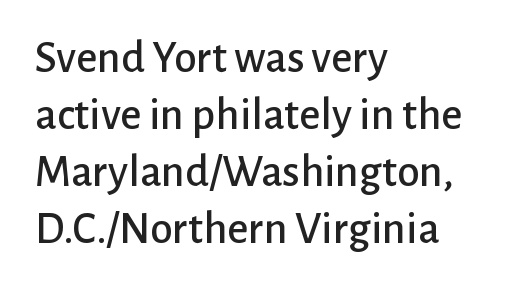
Letter spacing: default. Does the copy run flush right? No — it runs flush left. Check the space under the baseline: it is left empty. Looks like regular typesetting: each glyph gets only the width it needs. Quick note: not italic, upright. This is sans-serif lettering, the kind often seen on screens and signage.
